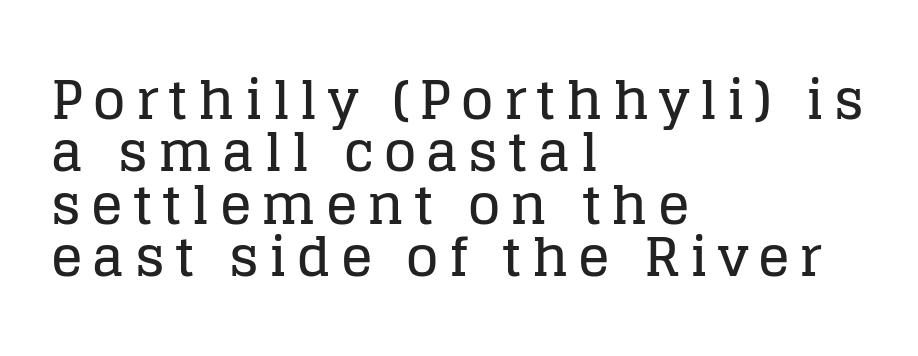
The specimen reads as upright at a glance. Line spacing here is tight. Yep, those are serifs on the letters. A bare baseline throughout the passage. Each letter keeps its own natural width here, so spacing adapts to shape. Casual observation: everything's shoved over to the left.
